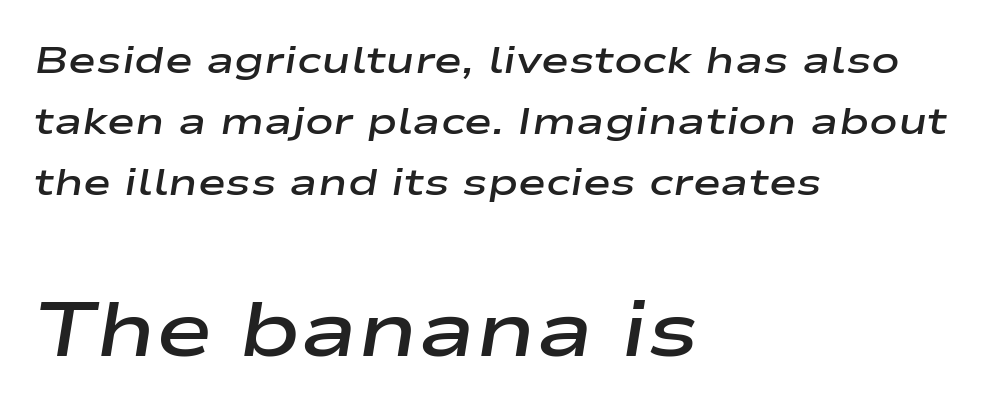
Each glyph is drawn with semibold strokes, heavier than normal yet not fully bold. In terms of leading, this rendering sits right in the middle. This is oblique type, the kind used for emphasis or titles. These two chunks differ in scale, with the bottom chunk taking the larger measure.
